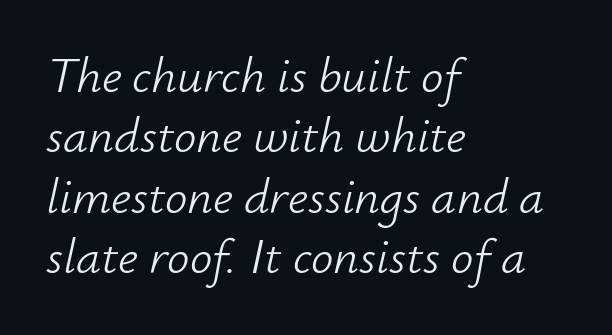
Is the letter spacing exaggerated? No — it looks like the ordinary default. The passage shown leans; its letterforms are oblique. This sample has the flowing, uneven cadence of proportional lettering. Reading down the block, your eye returns to a fixed left position each line. The words here are not underlined.
